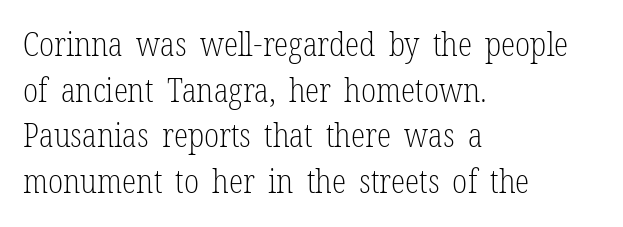
{"serif": "yes", "italic": "no", "bold": "no", "weight": "light", "width": "condensed", "stroke_contrast": "low", "x_height": "medium", "monospaced": "no", "underline": "no", "align": "left", "line_spacing": "normal", "line_spacing_ratio": 1.38, "letter_spacing": "normal", "letter_spacing_em": 0.0, "glyph_px": 33}
